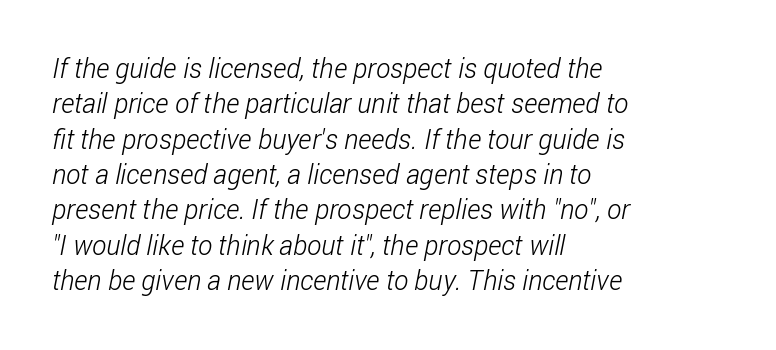
Q: Is the text bold? A: No.
Q: Is the text underlined? A: No.
Q: How is the paragraph aligned? A: Left-aligned.
Q: Is the spacing between letters normal or unusually wide? A: Normal.
Q: Is the spacing between lines tight, normal or loose? A: Normal.
